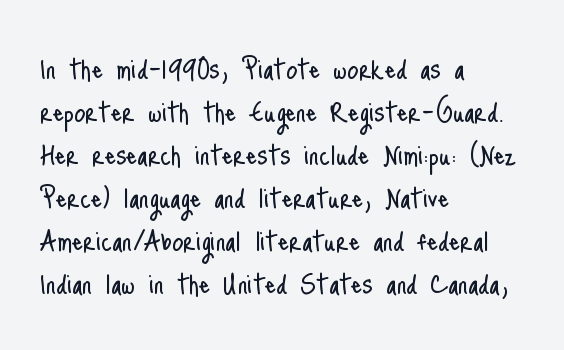
{"serif": "no", "italic": "no", "bold": "no", "weight": "light", "width": "condensed", "stroke_contrast": "low", "x_height": "small", "monospaced": "no", "underline": "no", "align": "left", "line_spacing_ratio": 1.23, "letter_spacing": "normal", "letter_spacing_em": 0.0, "glyph_px": 35}
